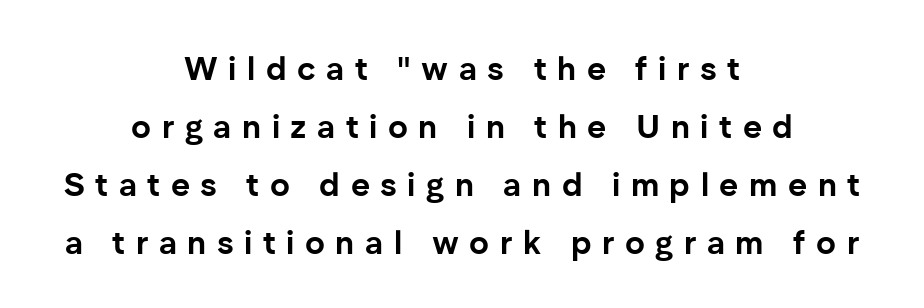
When letters stand straight like this, we call the style roman or upright. The foot of each line stays bare and open. You could only call the tracking loose — the letters float apart. Strokes here are thick enough to call this a true bold. The lines are quadded center. The rendering uses natural spacing where letterforms have individual widths.
